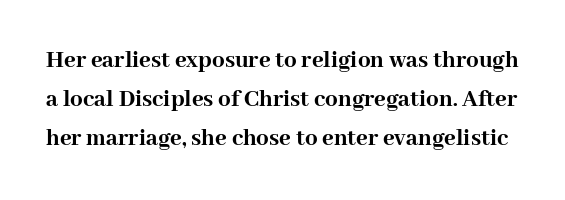
{"italic": "no", "bold": "yes", "underline": "no", "line_spacing": "normal", "line_spacing_ratio": 1.56, "letter_spacing": "normal", "letter_spacing_em": 0.0, "glyph_px": 25}
